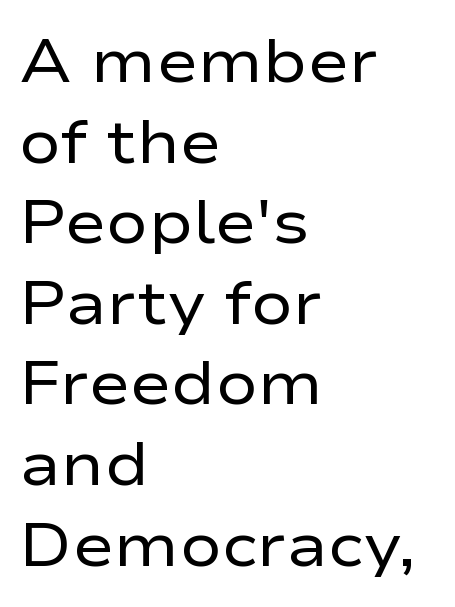
Q: Is the text bold? A: No.
Q: Is the text italic (slanted)? A: No, it is upright.
Q: Is the typeface a serif or a sans-serif typeface? A: Sans-serif.
Q: Is the text underlined? A: No.
Q: How is the paragraph aligned? A: Left-aligned.
Q: Is the spacing between letters normal or unusually wide? A: Normal.
Q: Is the spacing between lines tight, normal or loose? A: Normal.
Q: Width (condensed, normal, or wide)? A: Wide.
Q: Stroke contrast? A: Low.
Q: x-height? A: Medium.
Q: Monospaced? A: No.
